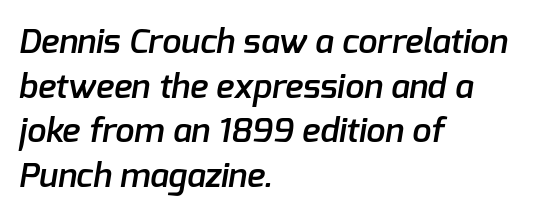
The image shows 34 px semibold sans-serif type; set left-aligned, normal line spacing (1.31x), normal letter spacing, not underlined; low stroke contrast and a medium x-height.
